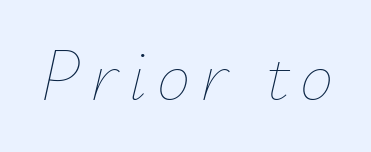
{"italic": "yes", "lean": "right", "slant_degrees": 12, "bold": "no", "weight": "thin", "width": "normal", "stroke_contrast": "low", "x_height": "small", "monospaced": "no", "underline": "no", "glyph_px": 76}
